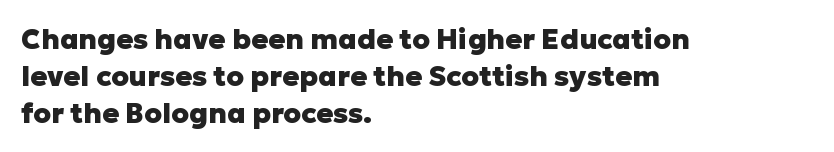
Q: Is the text bold? A: Yes.
Q: Is the text italic (slanted)? A: No, it is upright.
Q: Is the typeface a serif or a sans-serif typeface? A: Sans-serif.
Q: Is the text underlined? A: No.
Q: How is the paragraph aligned? A: Left-aligned.
Q: Is the spacing between letters normal or unusually wide? A: Normal.
Q: Is the spacing between lines tight, normal or loose? A: Normal.
Q: Width (condensed, normal, or wide)? A: Normal.
Q: Stroke contrast? A: Low.
Q: x-height? A: Medium.
Q: Monospaced? A: No.
